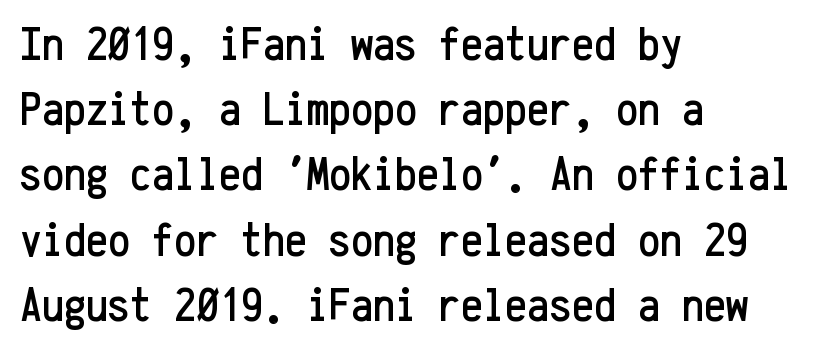
Note the uniform advance width — an 'i' takes as much space as an 'm'. The letterforms sit shoulder to shoulder at normal distance. These lines stack with their left ends in a neat column. The designer went with a sans here, leaving each stem footless. In terms of leading, this rendering sits right in the middle. Italic? Not at all — the glyphs are vertical.
